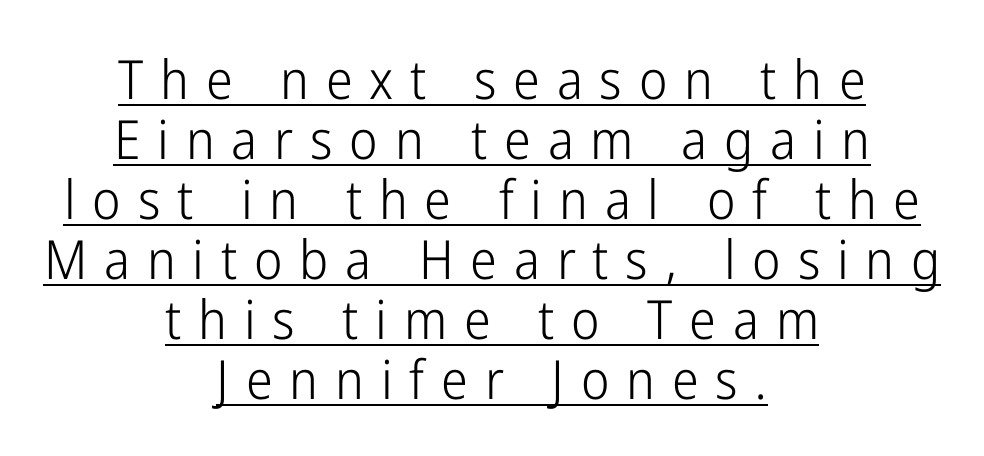
The image shows 54 px light, condensed sans-serif type, upright; set centered, tight line spacing (1.11x), unusually wide letter spacing (+0.31 em), underlined; low stroke contrast and a medium x-height.
